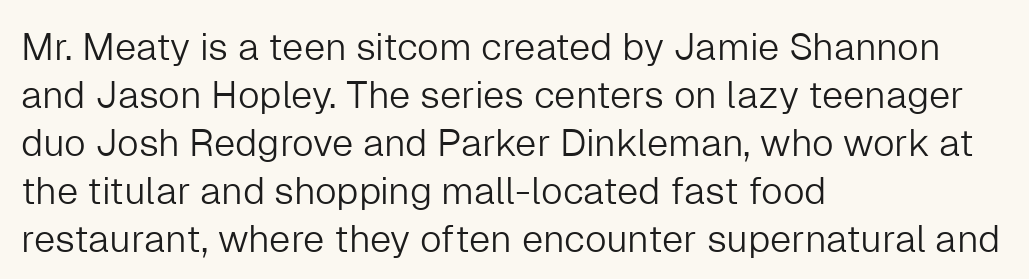
Ordinary non-slanted type is in use. In CSS terms this would be text-align: left. The passage shown is typeset with a sans-serif family. Type without underlining. The letters advance in unequal steps, a hallmark of proportional type.
